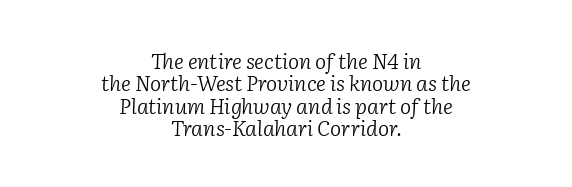
Q: Is the text bold? A: No.
Q: Is the text italic (slanted)? A: Yes, it leans right by about 2 degrees.
Q: Is the text underlined? A: No.
Q: How is the paragraph aligned? A: Centered.
Q: Is the spacing between letters normal or unusually wide? A: Normal.
Q: Is the spacing between lines tight, normal or loose? A: Tight.
